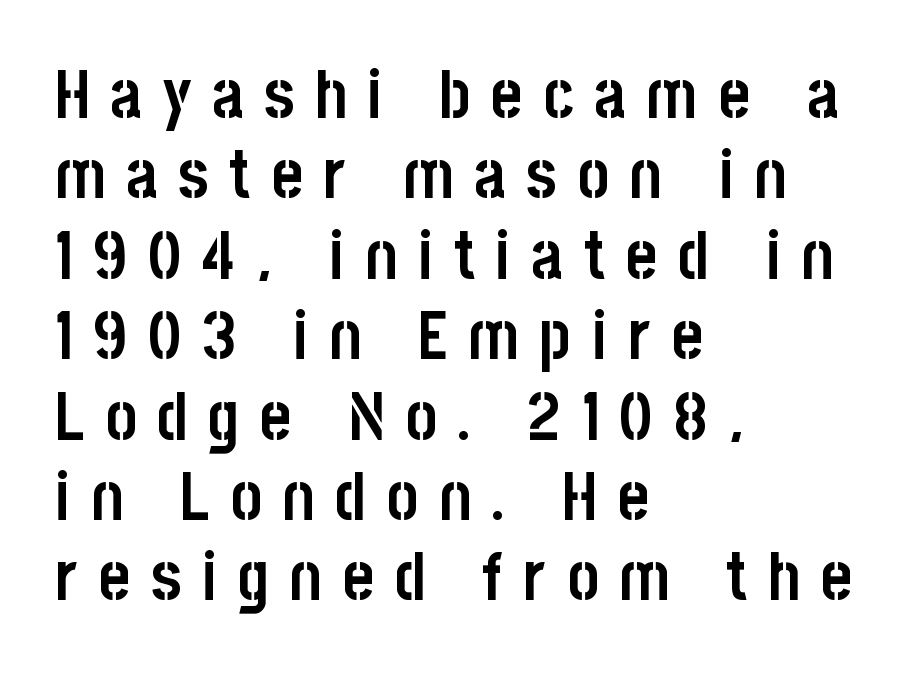
{"serif": "no", "italic": "no", "bold": "yes", "weight": "semibold", "width": "condensed", "stroke_contrast": "low", "x_height": "large", "monospaced": "no", "underline": "no", "align": "left", "line_spacing_ratio": 1.2, "letter_spacing": "wide", "letter_spacing_em": 0.31, "glyph_px": 67}
